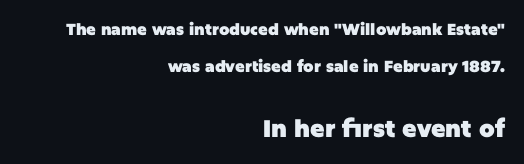
Q: Is the text bold? A: Yes.
Q: Is the text italic (slanted)? A: No, it is upright.
Q: Is the text underlined? A: No.
Q: How is the paragraph aligned? A: Right-aligned.
Q: Is the spacing between letters normal or unusually wide? A: Normal.
Q: Is the spacing between lines tight, normal or loose? A: Loose.
Q: Which block of text is set in a larger size, the first (top) or the second (bottom)? A: The second (bottom) one.
